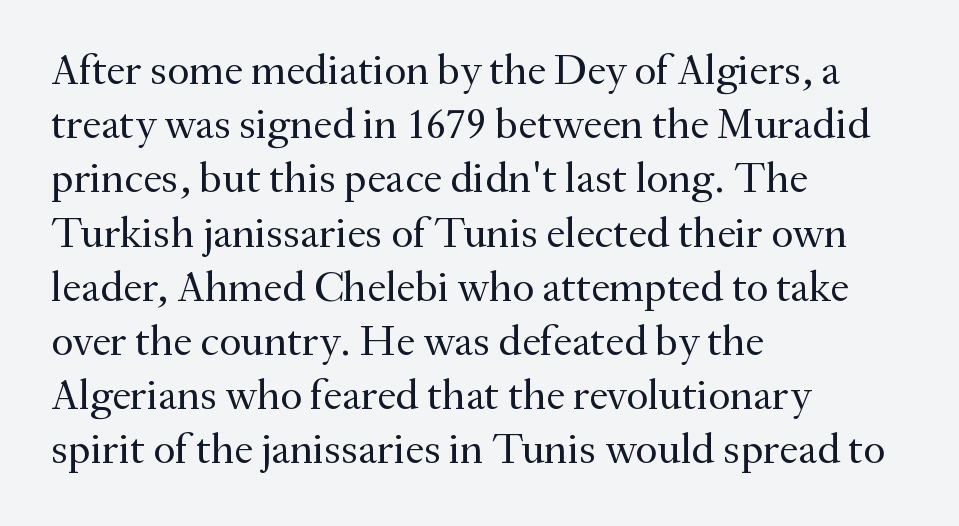
The image shows 43 px regular-weight serif type, upright; set left-aligned, normal line spacing (1.26x), normal letter spacing, not underlined; medium stroke contrast and a small x-height.
